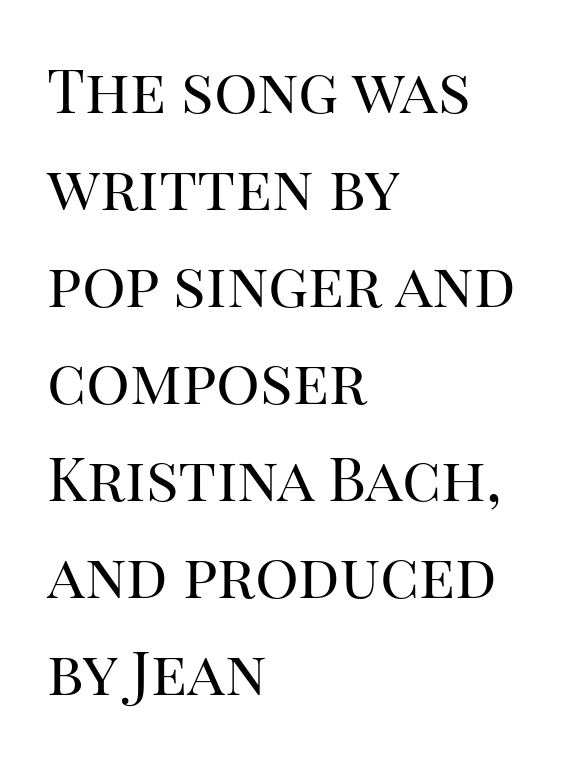
The strokes are not fattened; the text isn't bold. The passage is arranged the way most books set body copy — flush left. Tracking here is standard; glyphs follow each other at the usual distance. Observe the serifs anchoring each vertical stroke in this sample. Unmarked baselines from the first word to the last.
